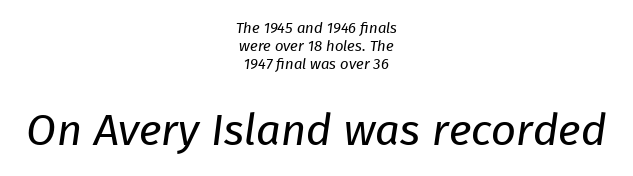
The image shows 44 px regular-weight sans-serif type; set centered, line spacing 1.19x, normal letter spacing, not underlined; the second (bottom) block is 2.93x larger; low stroke contrast and a medium x-height.
